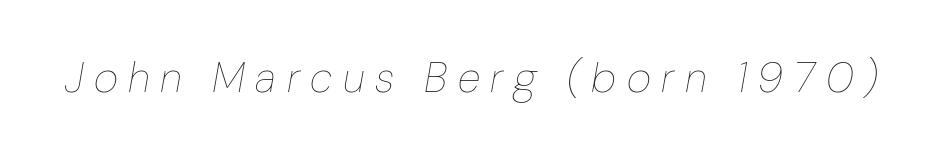
The horizontal fit of the characters is loose and conspicuously gappy. This is oblique type, the kind used for emphasis or titles. The passage shown is typed in a proportional face where columns would drift. Underlining? Definitely not there.
